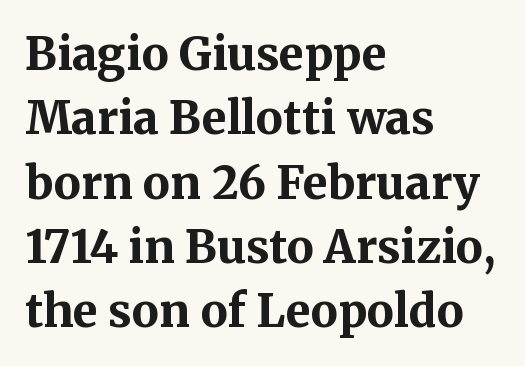
Q: Is the text bold? A: Yes.
Q: Is the text italic (slanted)? A: No, it is upright.
Q: Is the typeface a serif or a sans-serif typeface? A: Serif.
Q: Is the text underlined? A: No.
Q: How is the paragraph aligned? A: Left-aligned.
Q: Is the spacing between letters normal or unusually wide? A: Normal.
Q: Is the spacing between lines tight, normal or loose? A: Normal.
Q: Width (condensed, normal, or wide)? A: Normal.
Q: Stroke contrast? A: Medium.
Q: x-height? A: Medium.
Q: Monospaced? A: No.
